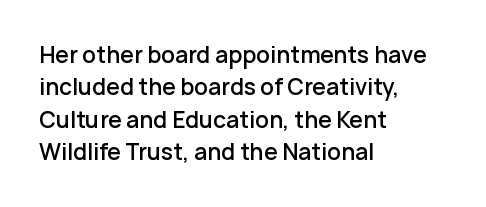
Q: Is the text bold? A: Semi-bold.
Q: Is the text italic (slanted)? A: No, it is upright.
Q: Is the text underlined? A: No.
Q: How is the paragraph aligned? A: Left-aligned.
Q: Is the spacing between letters normal or unusually wide? A: Normal.
Q: Is the spacing between lines tight, normal or loose? A: Normal.
